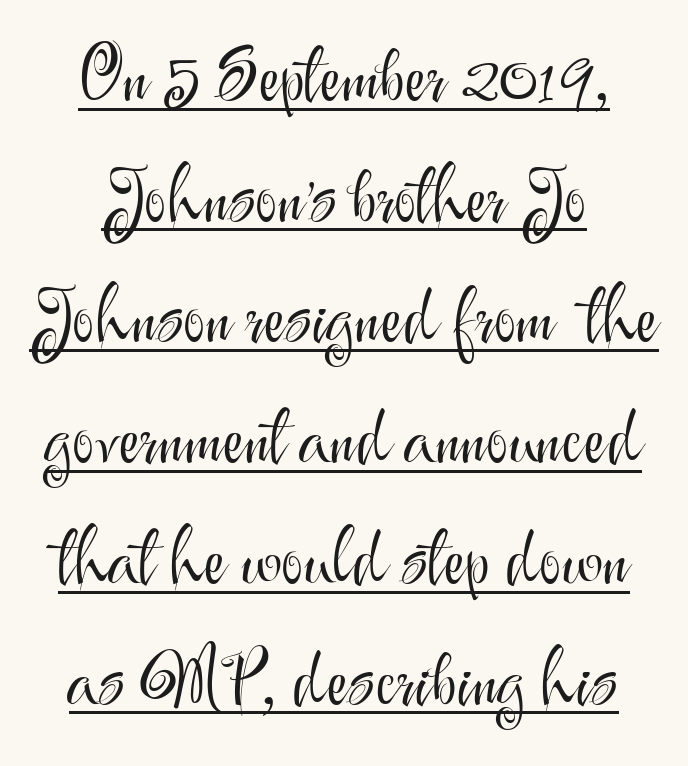
{"serif": "no", "bold": "no", "weight": "light", "width": "normal", "stroke_contrast": "medium", "x_height": "small", "monospaced": "no", "underline": "yes", "align": "center", "line_spacing": "normal", "line_spacing_ratio": 1.61, "letter_spacing": "normal", "letter_spacing_em": 0.0, "glyph_px": 75}
